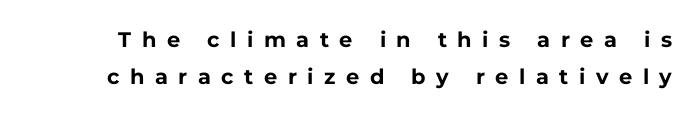
Letters rest on an invisible, unmarked baseline. Observe the wide spacing: letters keep a clear distance from each other. Posture: upright roman. Every letter is thick-stroked: bold, no question.
